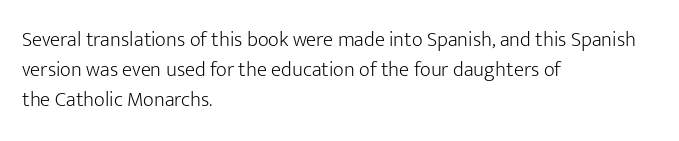
The image shows 21 px text type, upright; set left-aligned, normal line spacing (1.44x), normal letter spacing, not underlined.
